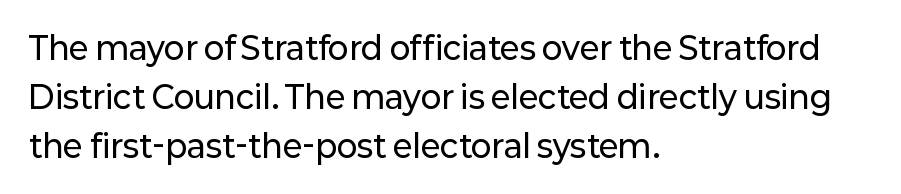
In CSS terms this would be text-align: left. The block of text has a typical density, with ordinary space between rows. No feet cap the strokes, marking this as sans-serif type. Varying glyph widths throughout — classic text-font behaviour. Underlining? Definitely not there. The type is set solid horizontally, with unmodified tracking.
